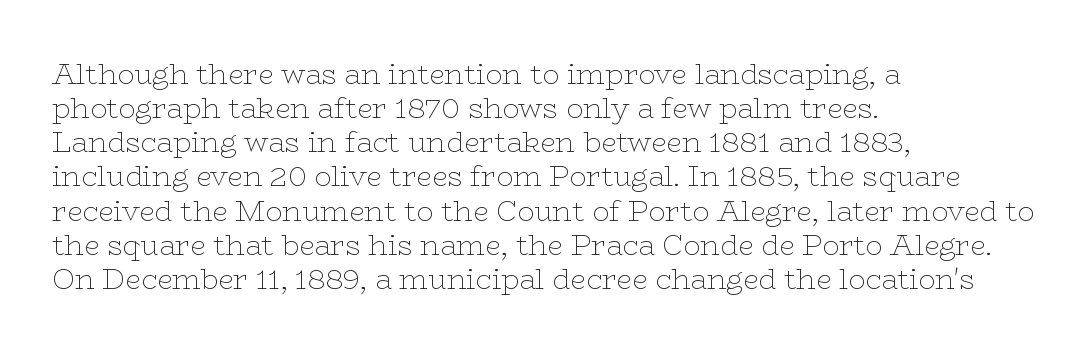
{"serif": "yes", "italic": "no", "bold": "no", "weight": "thin", "width": "wide", "stroke_contrast": "low", "x_height": "medium", "monospaced": "no", "underline": "no", "align": "left", "line_spacing_ratio": 1.22, "letter_spacing": "normal", "letter_spacing_em": 0.0, "glyph_px": 28}
